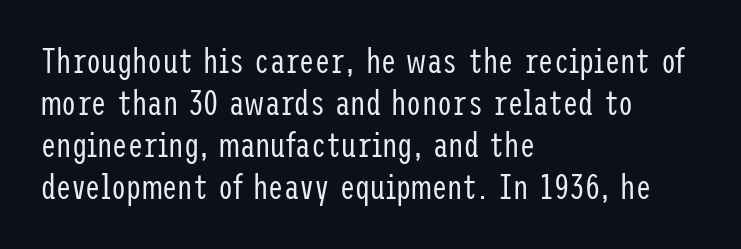
Q: Is the text bold? A: No.
Q: Is the text italic (slanted)? A: No, it is upright.
Q: Is the typeface a serif or a sans-serif typeface? A: Sans-serif.
Q: Is the text underlined? A: No.
Q: How is the paragraph aligned? A: Left-aligned.
Q: Is the spacing between letters normal or unusually wide? A: Normal.
Q: Width (condensed, normal, or wide)? A: Condensed.
Q: Stroke contrast? A: Low.
Q: x-height? A: Medium.
